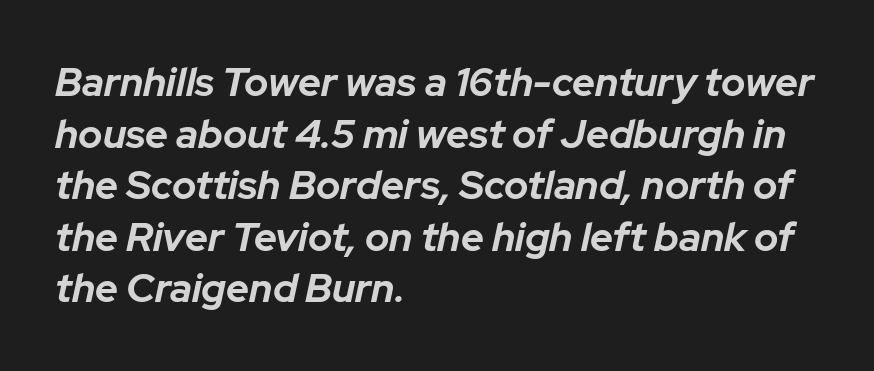
The image shows 40 px bold type, italic (leaning right); set left-aligned, normal line spacing (1.29x), normal letter spacing, not underlined; low stroke contrast and a medium x-height.
